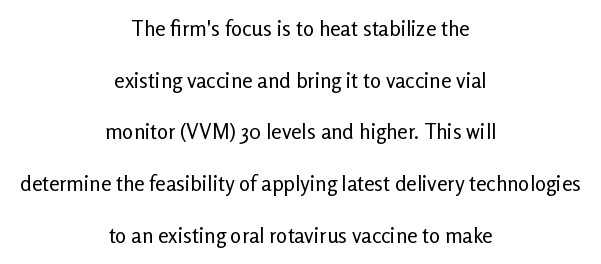
Q: Is the text bold? A: No.
Q: Is the text italic (slanted)? A: No, it is upright.
Q: Is the text underlined? A: No.
Q: How is the paragraph aligned? A: Centered.
Q: Is the spacing between letters normal or unusually wide? A: Normal.
Q: Is the spacing between lines tight, normal or loose? A: Loose.
